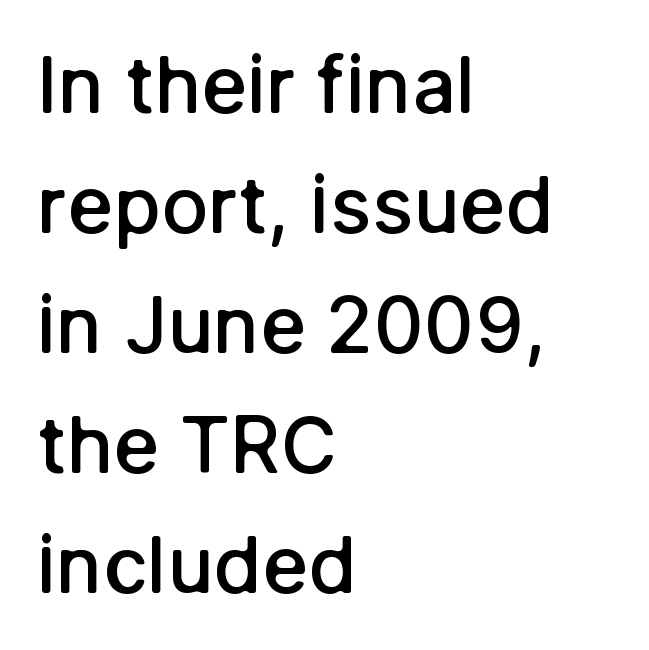
{"serif": "no", "italic": "no", "bold": "semi", "weight": "semibold", "width": "normal", "stroke_contrast": "low", "x_height": "medium", "monospaced": "no", "underline": "no", "align": "left", "line_spacing": "normal", "line_spacing_ratio": 1.54, "letter_spacing": "normal", "letter_spacing_em": 0.0, "glyph_px": 78}
